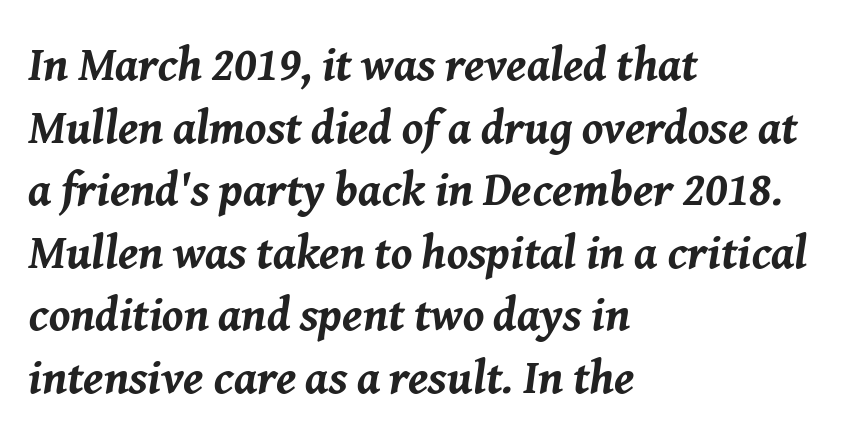
{"italic": "yes", "lean": "right", "slant_degrees": 8, "bold": "yes", "weight": "bold", "width": "normal", "stroke_contrast": "medium", "x_height": "medium", "monospaced": "no", "underline": "no", "align": "left", "line_spacing": "normal", "line_spacing_ratio": 1.33, "letter_spacing": "normal", "letter_spacing_em": 0.0, "glyph_px": 47}
